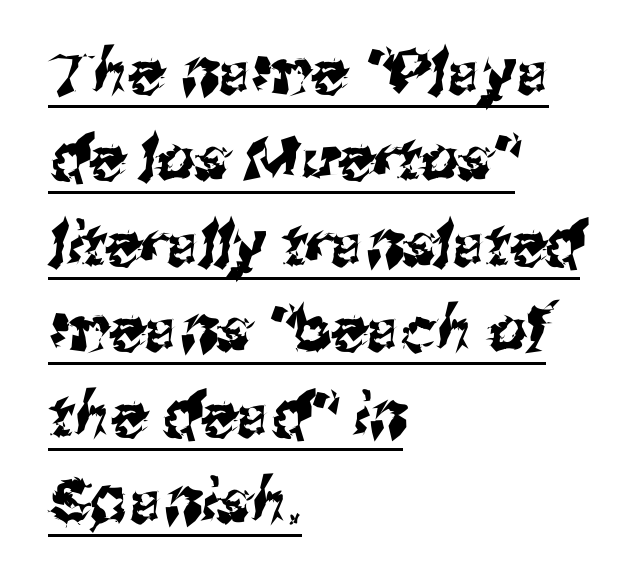
{"serif": "no", "width": "normal", "stroke_contrast": "medium", "x_height": "medium", "monospaced": "no", "underline": "yes", "align": "left", "line_spacing": "normal", "line_spacing_ratio": 1.43, "letter_spacing": "normal", "letter_spacing_em": 0.0, "glyph_px": 60}
